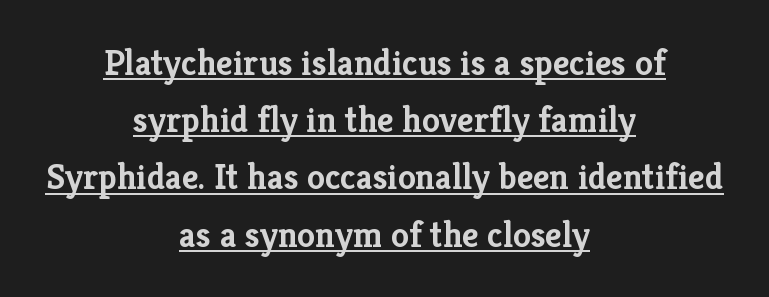
{"serif": "yes", "italic": "no", "bold": "yes", "weight": "semibold", "width": "normal", "stroke_contrast": "low", "x_height": "medium", "monospaced": "no", "underline": "yes", "align": "center", "line_spacing": "normal", "line_spacing_ratio": 1.59, "letter_spacing": "normal", "letter_spacing_em": 0.0, "glyph_px": 36}
